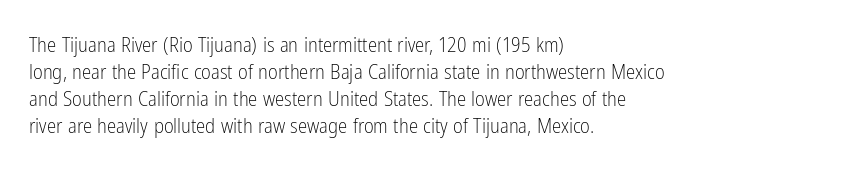
These lines keep a tight, regular rhythm from letter to letter. The rows are spaced the way most documents space them. Nothing heavy about these letters — not bold at all. A roman cut, with each character standing at attention. Check under the words: just untouched page. All the whitespace from short lines collects on the right.
